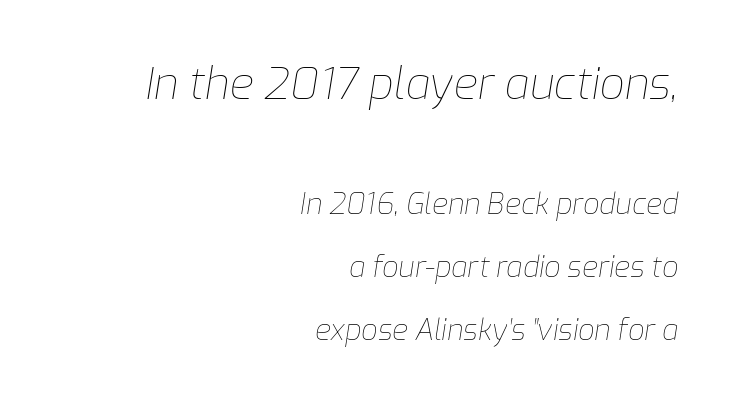
{"italic": "yes", "lean": "right", "slant_degrees": 9, "bold": "no", "weight": "thin", "width": "normal", "stroke_contrast": "low", "x_height": "medium", "monospaced": "no", "underline": "no", "align": "right", "line_spacing": "loose", "line_spacing_ratio": 2.16, "letter_spacing": "normal", "letter_spacing_em": 0.0, "larger_block": "first", "size_ratio": 1.52, "glyph_px": 44}
